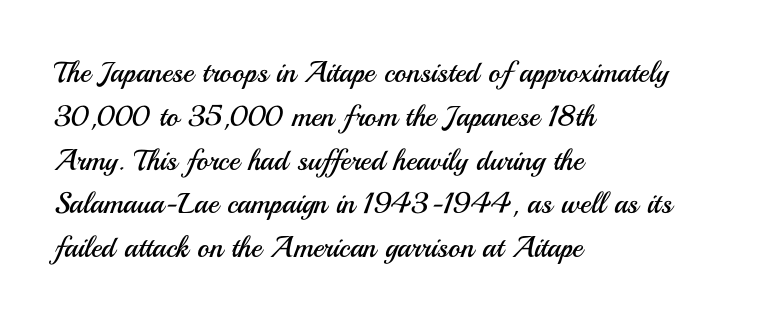
The image shows 29 px regular-weight sans-serif type; set left-aligned, normal line spacing (1.51x), normal letter spacing, not underlined; medium stroke contrast and a small x-height.
